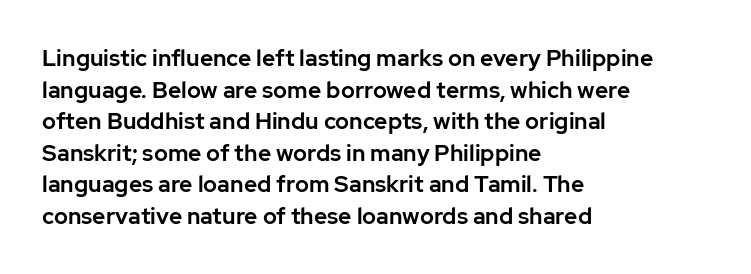
{"italic": "no", "underline": "no", "align": "left", "line_spacing": "normal", "line_spacing_ratio": 1.37, "letter_spacing": "normal", "letter_spacing_em": 0.0, "glyph_px": 23}
